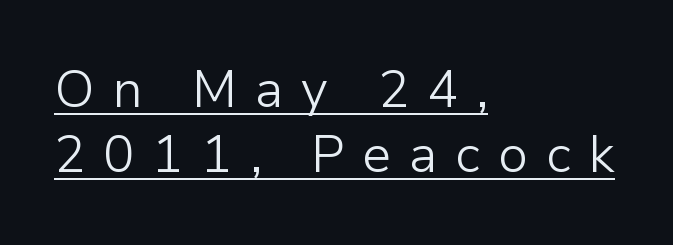
The line-height multiplier appears to be the usual default. Does the lettering tilt? It doesn't — this is upright. Summary of weight: not heavy and not bold. Horizontally, the lines are justified to the leading edge only.
